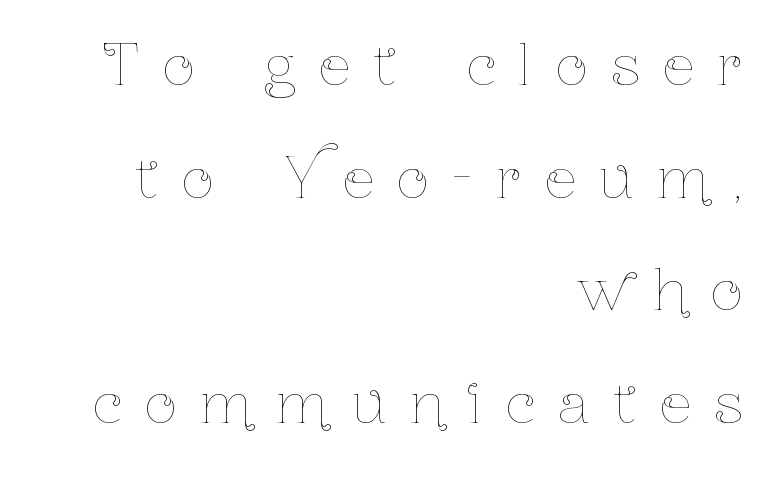
Character widths vary here, with narrow letters taking less room than wide ones. Typeset ragged left — the right edge is the straight one. Rule under the text: the space is simply empty. Spacing between characters has been opened up far beyond the box default. Regarding leading, the lines here are spaced well apart. This is not heavy type; no bold has been used.
